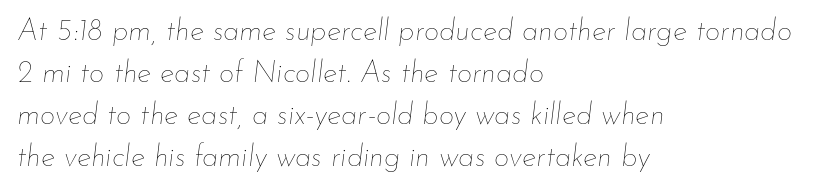
{"italic": "yes", "lean": "right", "slant_degrees": 7, "bold": "no", "weight": "thin", "width": "normal", "stroke_contrast": "low", "x_height": "small", "monospaced": "no", "underline": "no", "align": "left", "line_spacing": "normal", "line_spacing_ratio": 1.4, "letter_spacing": "normal", "letter_spacing_em": 0.0, "glyph_px": 30}
